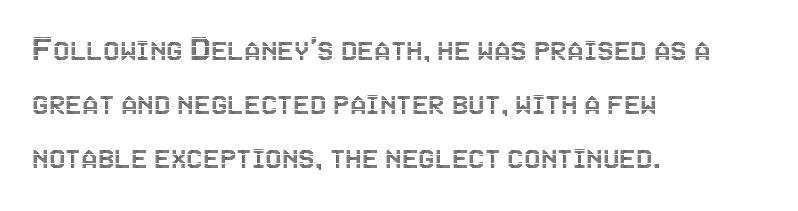
Q: Is the text italic (slanted)? A: No, it is upright.
Q: Is the text underlined? A: No.
Q: How is the paragraph aligned? A: Left-aligned.
Q: Is the spacing between letters normal or unusually wide? A: Normal.
Q: Is the spacing between lines tight, normal or loose? A: Normal.
Q: Width (condensed, normal, or wide)? A: Condensed.
Q: x-height? A: Large.
Q: Monospaced? A: No.
